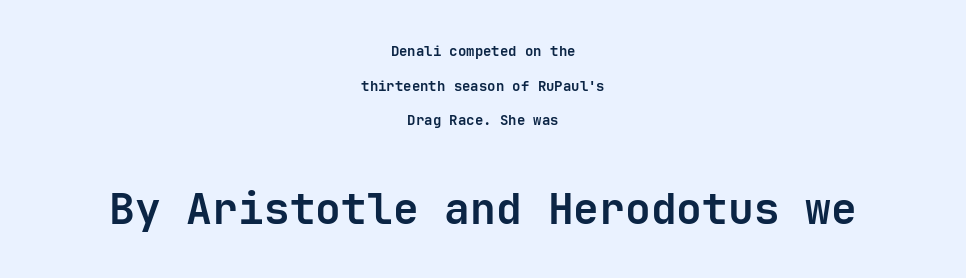
{"serif": "no", "italic": "no", "bold": "yes", "weight": "bold", "width": "normal", "stroke_contrast": "low", "x_height": "medium", "monospaced": "yes", "underline": "no", "align": "center", "line_spacing": "loose", "line_spacing_ratio": 2.48, "letter_spacing": "normal", "letter_spacing_em": 0.0, "larger_block": "second", "size_ratio": 3.07, "glyph_px": 43}
